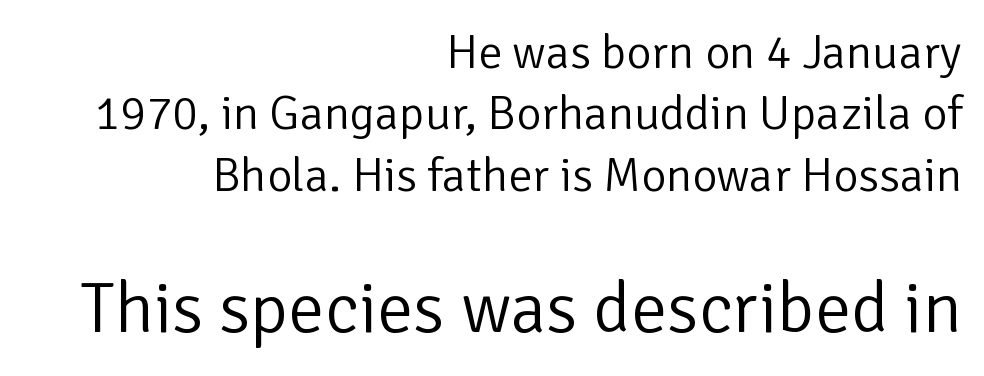
The image shows 72 px light sans-serif type, upright; set right-aligned, normal line spacing (1.28x), normal letter spacing, not underlined; the second (bottom) block is 1.5x larger; low stroke contrast and a medium x-height.
